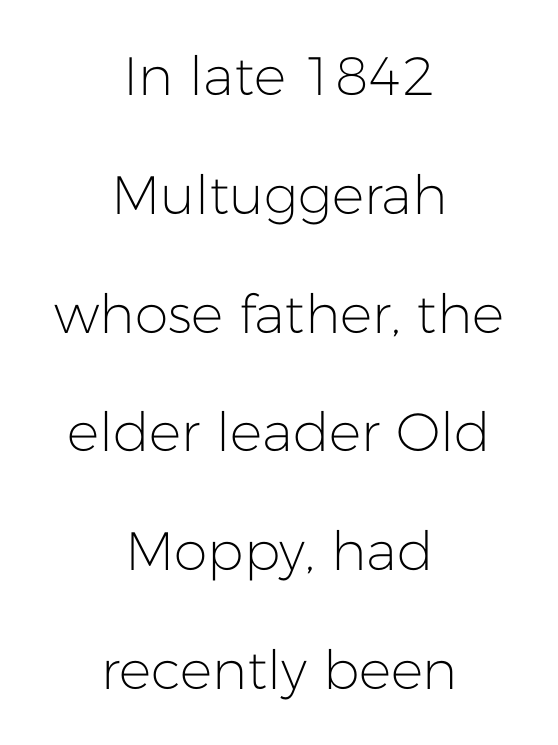
{"serif": "no", "italic": "no", "bold": "no", "weight": "light", "width": "normal", "stroke_contrast": "low", "x_height": "medium", "monospaced": "no", "underline": "no", "align": "center", "line_spacing": "loose", "line_spacing_ratio": 2.2, "letter_spacing": "normal", "letter_spacing_em": 0.0, "glyph_px": 54}
